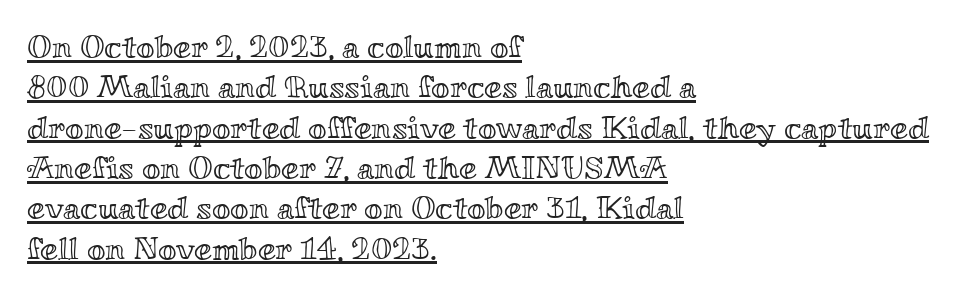
These lines keep a tight, regular rhythm from letter to letter. Check the space under the baseline: a stroke is drawn there. Rendered with straight, roman letterforms. This sample keeps an unexceptional amount of space between lines.
